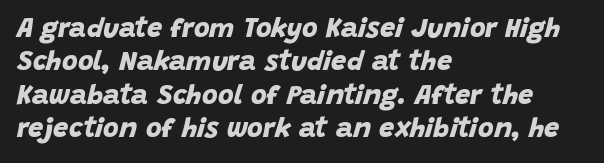
The image shows 27 px bold type; set left-aligned, line spacing 1.24x, normal letter spacing, not underlined.
